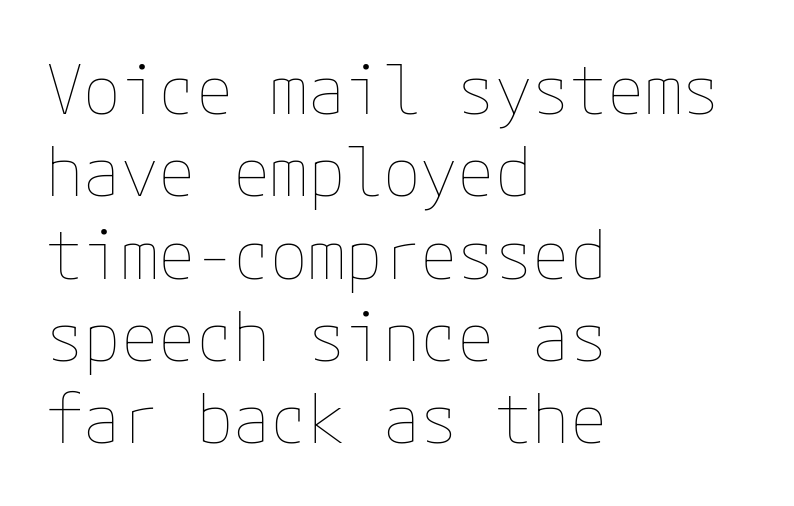
The image shows 68 px thin type, upright; set left-aligned, line spacing 1.21x, normal letter spacing, not underlined; low stroke contrast and a medium x-height.
